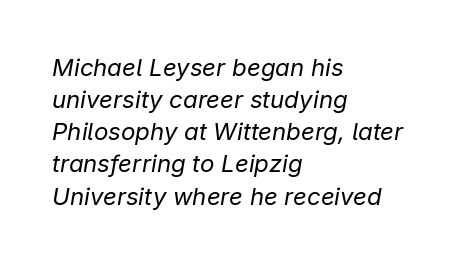
{"italic": "yes", "lean": "right", "slant_degrees": 9, "bold": "no", "underline": "no", "align": "left", "line_spacing": "normal", "line_spacing_ratio": 1.34, "letter_spacing": "normal", "letter_spacing_em": 0.0, "glyph_px": 24}
